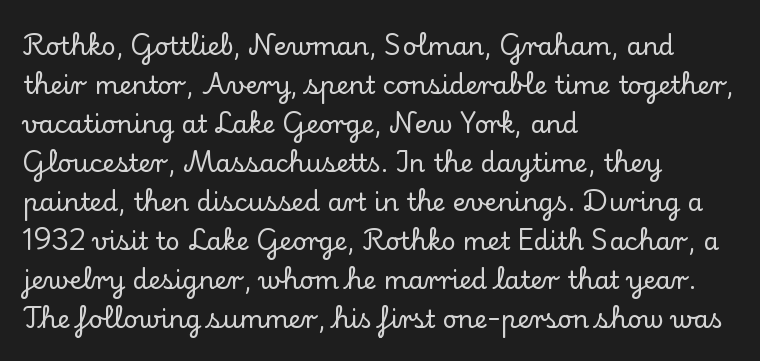
The horizontal fit of the characters is conventional and even. The passage shown stacks its lines at a standard gap. The letters stand straight up with perfectly vertical stems. Descender tails drop into unmarked territory. Is the block centered? No — it sits flush against the left margin.
